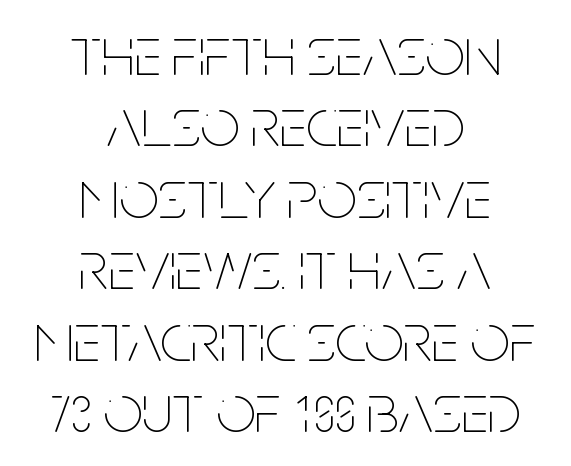
How are the letters spaced? Ordinarily, with no added tracking. Varying glyph widths throughout — classic text-font behaviour. Regarding leading, the lines here are crowded together. Is the type heavy? It reads as light-to-regular instead. The words here are not underlined.
